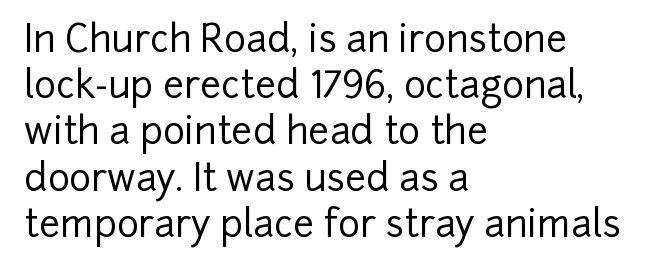
{"serif": "no", "italic": "no", "width": "normal", "stroke_contrast": "low", "x_height": "medium", "monospaced": "no", "underline": "no", "align": "left", "line_spacing": "normal", "line_spacing_ratio": 1.25, "letter_spacing": "normal", "letter_spacing_em": 0.0, "glyph_px": 37}
